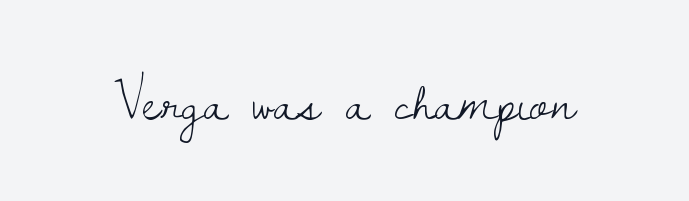
Each letter keeps its own natural width here, so spacing adapts to shape. The passage shown has conventional tracking throughout. Typographically, this falls in the serif category.
